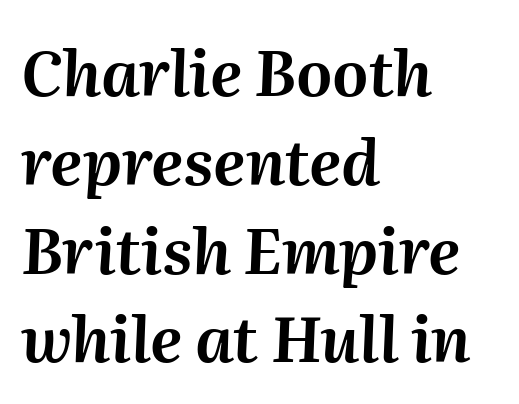
The image shows 63 px text type, italic (leaning right); set left-aligned, normal line spacing (1.41x), normal letter spacing, not underlined; medium stroke contrast and a medium x-height.
